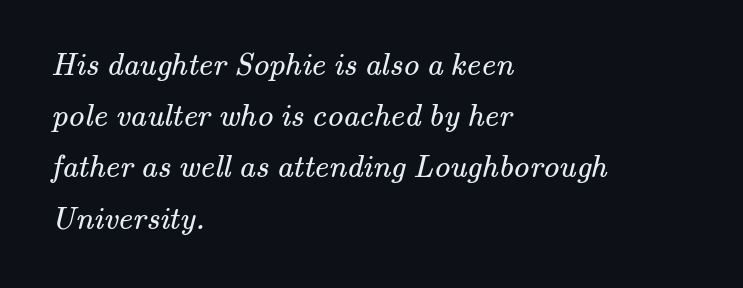
{"serif": "yes", "bold": "no", "weight": "regular", "width": "normal", "stroke_contrast": "medium", "x_height": "small", "monospaced": "no", "underline": "no", "align": "left", "line_spacing": "normal", "line_spacing_ratio": 1.6, "letter_spacing": "normal", "letter_spacing_em": 0.0, "glyph_px": 32}
